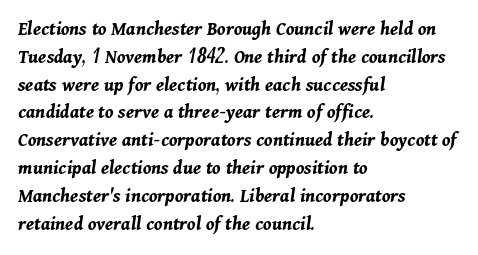
The face used here is rendered with its standard letterfit. The setting favours the left margin, as ordinary paragraphs usually do. Compared with ordinary roman type, these characters are visibly tilted. The strip under each line holds only bare page.
